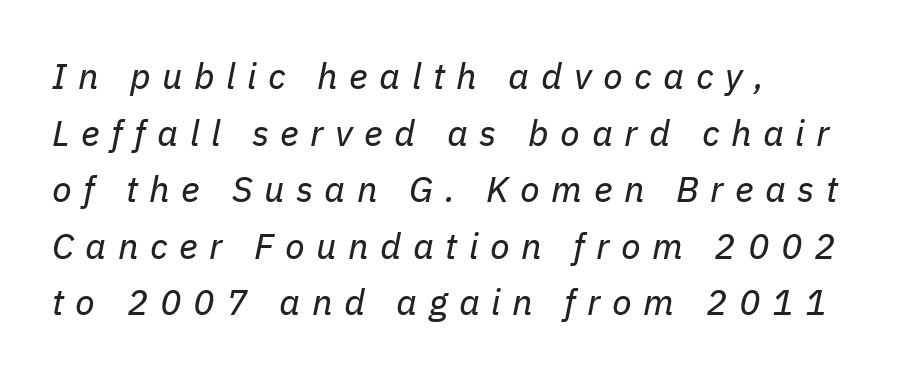
The image shows 36 px regular-weight type, italic (leaning right); set left-aligned, normal line spacing (1.57x), unusually wide letter spacing (+0.32 em), not underlined; low stroke contrast and a medium x-height.
